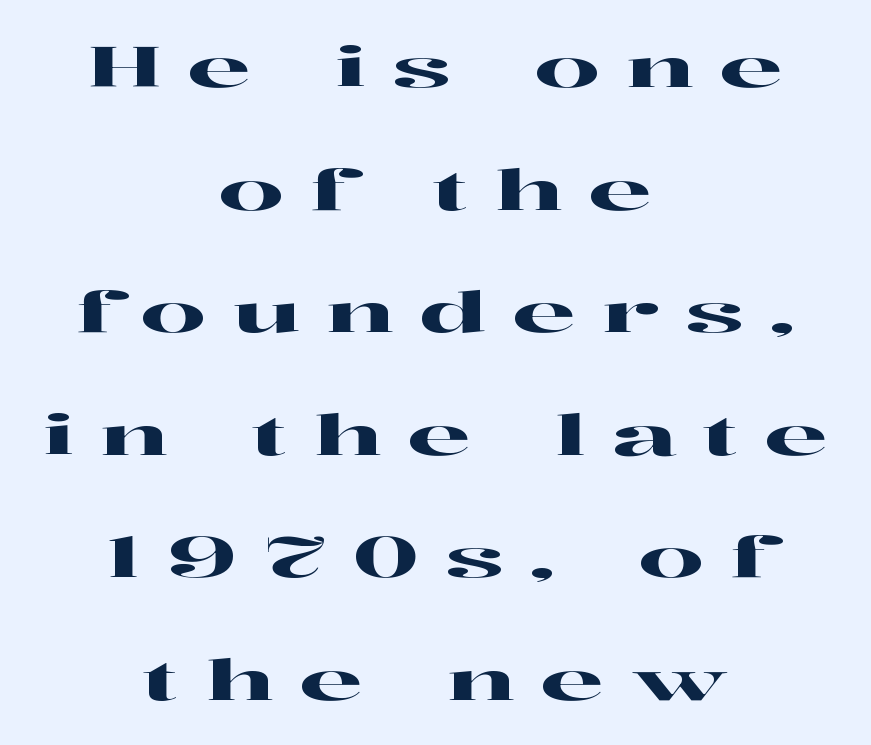
Q: Is the text italic (slanted)? A: No, it is upright.
Q: Is the typeface a serif or a sans-serif typeface? A: Serif.
Q: Is the text underlined? A: No.
Q: How is the paragraph aligned? A: Centered.
Q: Is the spacing between letters normal or unusually wide? A: Unusually wide.
Q: Is the spacing between lines tight, normal or loose? A: Loose.
Q: Width (condensed, normal, or wide)? A: Wide.
Q: Stroke contrast? A: High.
Q: x-height? A: Medium.
Q: Monospaced? A: No.
